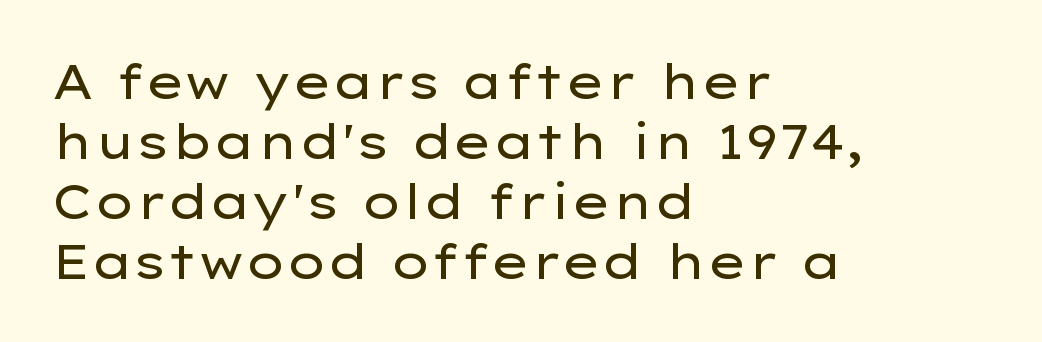
The image shows 48 px regular-weight, wide sans-serif type, upright; set left-aligned, normal line spacing (1.25x), normal letter spacing, not underlined; low stroke contrast and a medium x-height.
